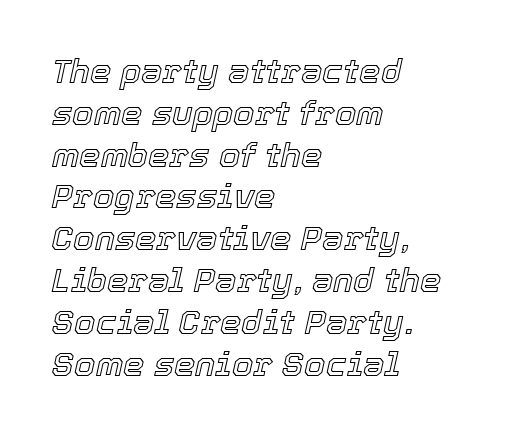
The image shows 34 px text type, italic (leaning right); set left-aligned, line spacing 1.23x, normal letter spacing, not underlined; a medium x-height.
